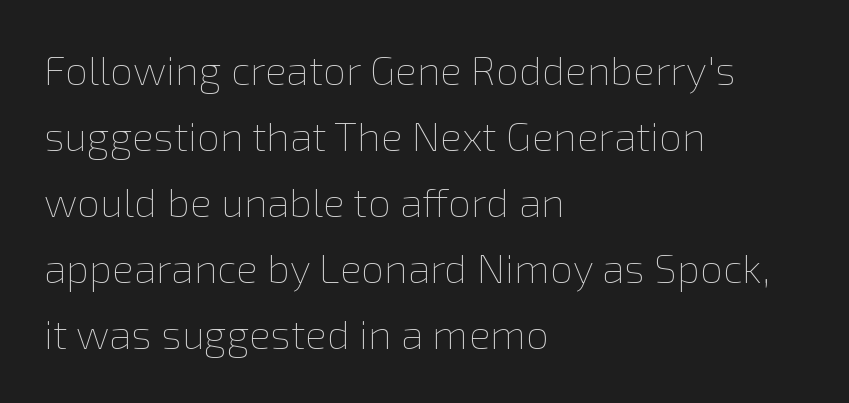
The foot of each line stays bare and open. The weight tops out at a normal text grade. Think of a printed novel: that variable character pitch is what you see here. The passage shown stacks its lines at a standard gap. Casual observation: everything's shoved over to the left. Posture: straight, roman, zero tilt.
